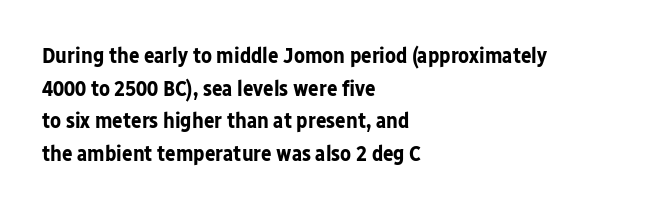
The image shows 22 px bold type, upright; set left-aligned, normal line spacing (1.48x), normal letter spacing, not underlined.
